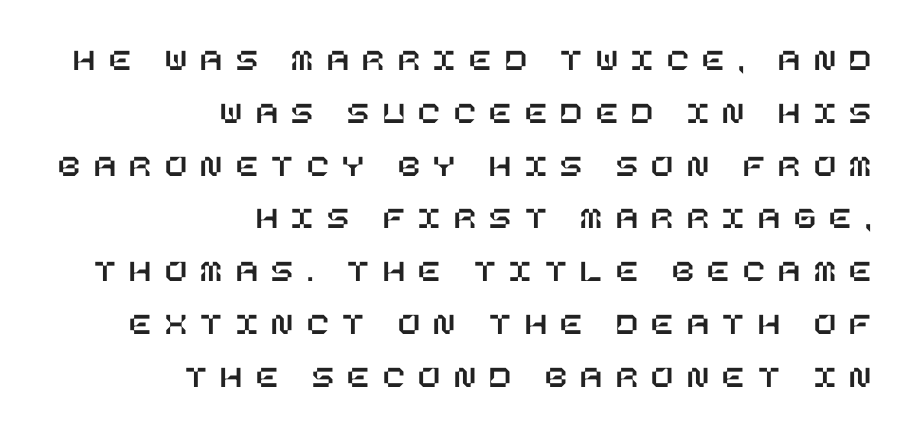
The image shows 32 px text type, upright; set right-aligned, normal line spacing (1.65x), unusually wide letter spacing (+0.43 em), not underlined; low stroke contrast and a large x-height.
